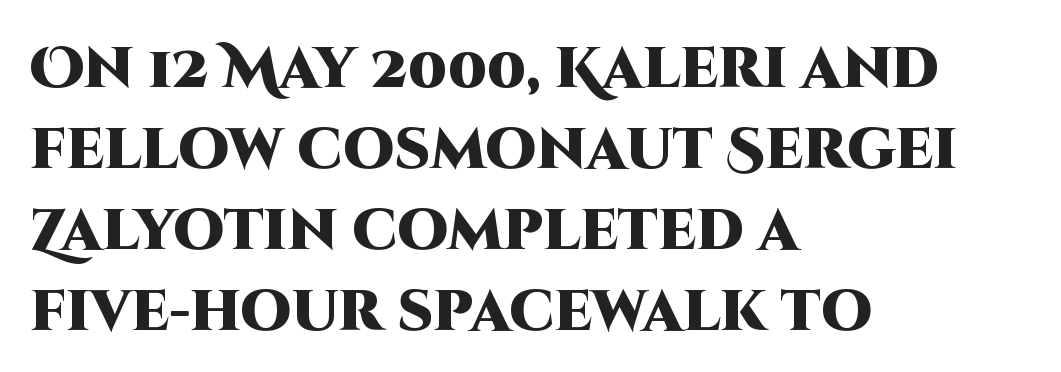
Q: Is the text bold? A: Yes.
Q: Is the text italic (slanted)? A: No, it is upright.
Q: Is the typeface a serif or a sans-serif typeface? A: Sans-serif.
Q: Is the text underlined? A: No.
Q: How is the paragraph aligned? A: Left-aligned.
Q: Is the spacing between letters normal or unusually wide? A: Normal.
Q: Is the spacing between lines tight, normal or loose? A: Normal.
Q: Width (condensed, normal, or wide)? A: Normal.
Q: Stroke contrast? A: High.
Q: x-height? A: Large.
Q: Monospaced? A: No.
